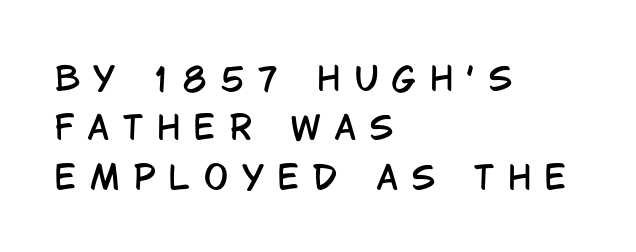
Honestly, there is no underline to notice here at all. The font's upright variant was chosen for this text. The rendering shows plain stroke endings on the letterforms — a sans-serif design. Words appear elongated and porous because spacing is wide. Line starts are locked; line ends wander. A typesetter would call this proportional, since set widths differ per character.
